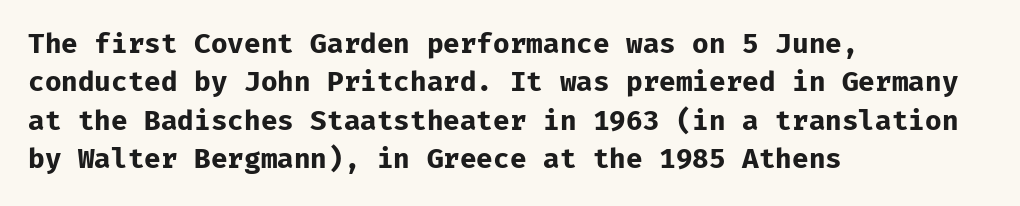
{"italic": "no", "bold": "yes", "underline": "no", "align": "left", "line_spacing": "normal", "line_spacing_ratio": 1.42, "letter_spacing": "normal", "letter_spacing_em": 0.0, "glyph_px": 27}
